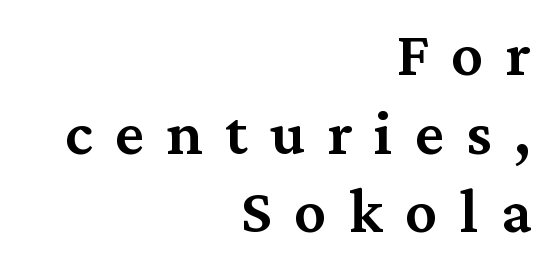
{"serif": "yes", "italic": "no", "bold": "semi", "weight": "semibold", "width": "normal", "stroke_contrast": "medium", "x_height": "medium", "monospaced": "no", "underline": "no", "align": "right", "line_spacing_ratio": 1.23, "letter_spacing": "wide", "letter_spacing_em": 0.35, "glyph_px": 64}
